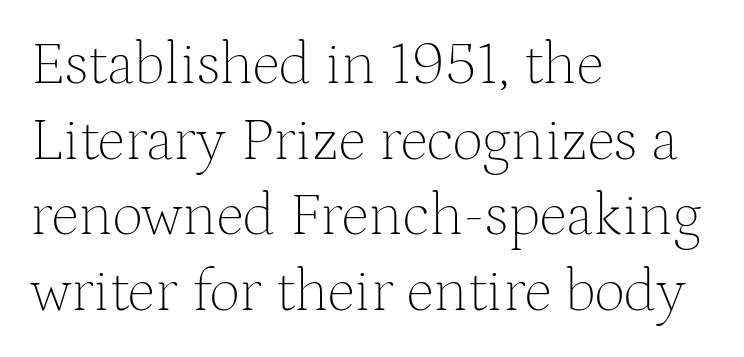
Q: Is the text bold? A: No.
Q: Is the text italic (slanted)? A: No, it is upright.
Q: Is the typeface a serif or a sans-serif typeface? A: Serif.
Q: Is the text underlined? A: No.
Q: How is the paragraph aligned? A: Left-aligned.
Q: Is the spacing between letters normal or unusually wide? A: Normal.
Q: Width (condensed, normal, or wide)? A: Normal.
Q: Stroke contrast? A: Medium.
Q: x-height? A: Medium.
Q: Monospaced? A: No.
